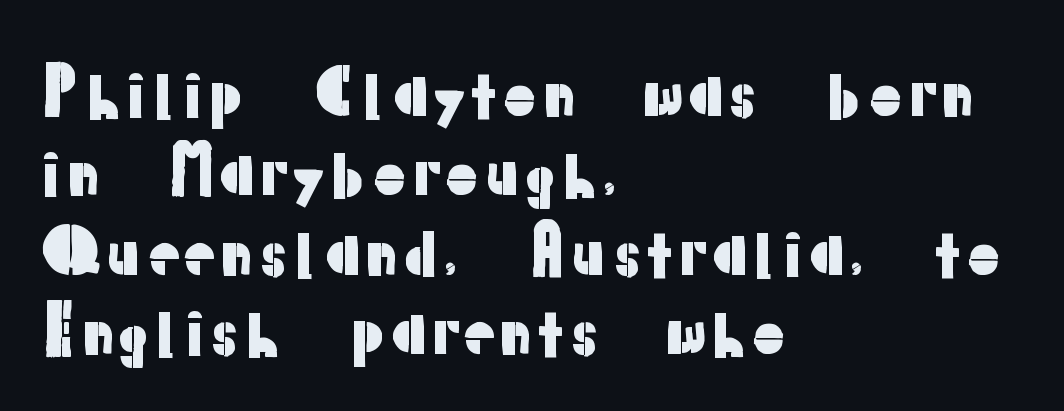
Q: Is the text italic (slanted)? A: No, it is upright.
Q: Is the typeface a serif or a sans-serif typeface? A: Sans-serif.
Q: Is the text underlined? A: No.
Q: How is the paragraph aligned? A: Left-aligned.
Q: Is the spacing between letters normal or unusually wide? A: Normal.
Q: Width (condensed, normal, or wide)? A: Normal.
Q: Stroke contrast? A: Low.
Q: x-height? A: Medium.
Q: Monospaced? A: No.
